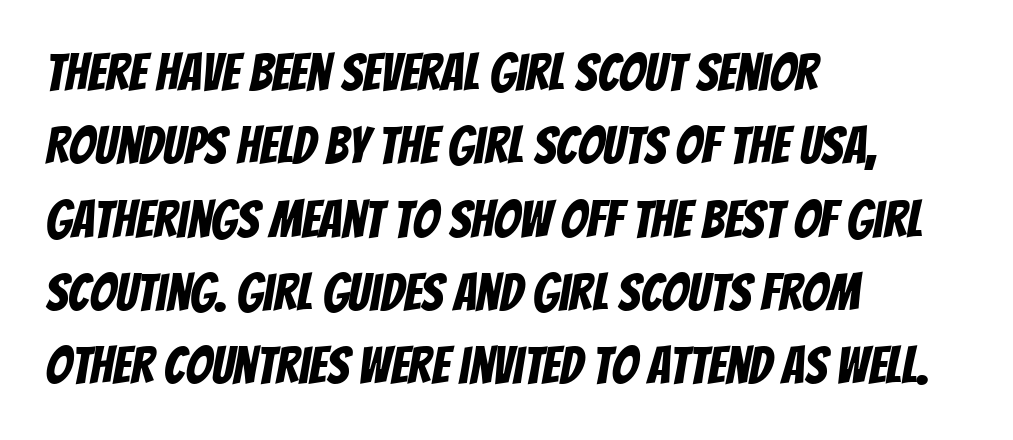
The image shows 52 px condensed sans-serif type; set left-aligned, normal line spacing (1.41x), normal letter spacing, not underlined; low stroke contrast and a large x-height.
